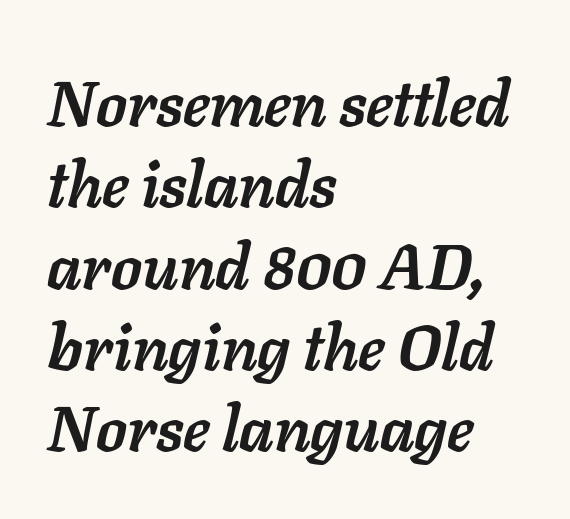
Q: Is the text bold? A: Yes.
Q: Is the text italic (slanted)? A: Yes, it leans right by about 11 degrees.
Q: Is the text underlined? A: No.
Q: How is the paragraph aligned? A: Left-aligned.
Q: Is the spacing between letters normal or unusually wide? A: Normal.
Q: Is the spacing between lines tight, normal or loose? A: Normal.
Q: Width (condensed, normal, or wide)? A: Normal.
Q: Stroke contrast? A: Low.
Q: x-height? A: Medium.
Q: Monospaced? A: No.
